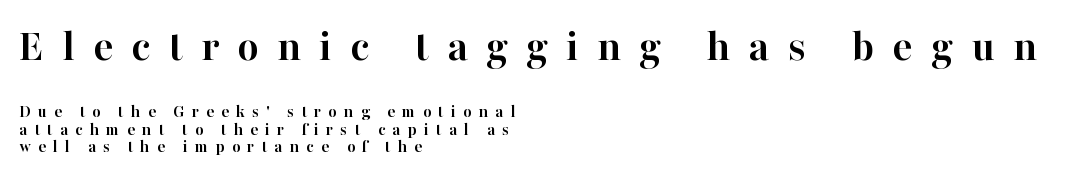
Caption: expanded tracking, letters set apart. Every stem runs plumb, perpendicular to the baseline. Whoever set this made the first block the dominant, larger element. In terms of weight, the rendering is a true, heavy bold.
